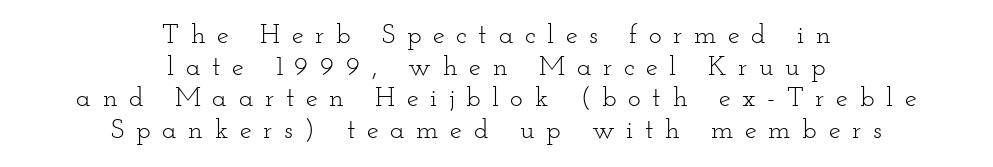
The image shows 27 px text type, upright; set centered, line spacing 1.17x, unusually wide letter spacing (+0.43 em), not underlined.
